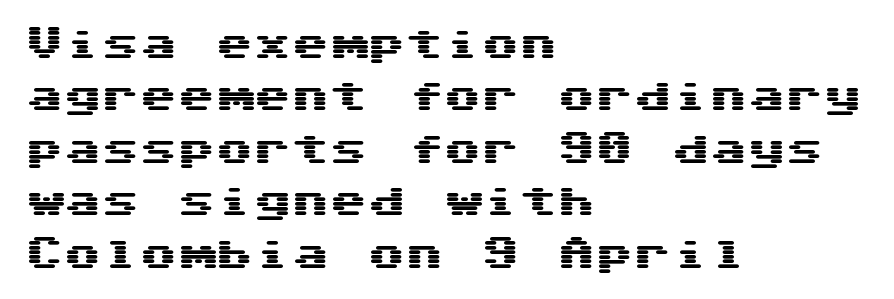
Q: Is the text italic (slanted)? A: No, it is upright.
Q: Is the typeface a serif or a sans-serif typeface? A: Sans-serif.
Q: Is the text underlined? A: No.
Q: How is the paragraph aligned? A: Left-aligned.
Q: Is the spacing between letters normal or unusually wide? A: Normal.
Q: Is the spacing between lines tight, normal or loose? A: Normal.
Q: Width (condensed, normal, or wide)? A: Wide.
Q: Stroke contrast? A: Medium.
Q: x-height? A: Medium.
